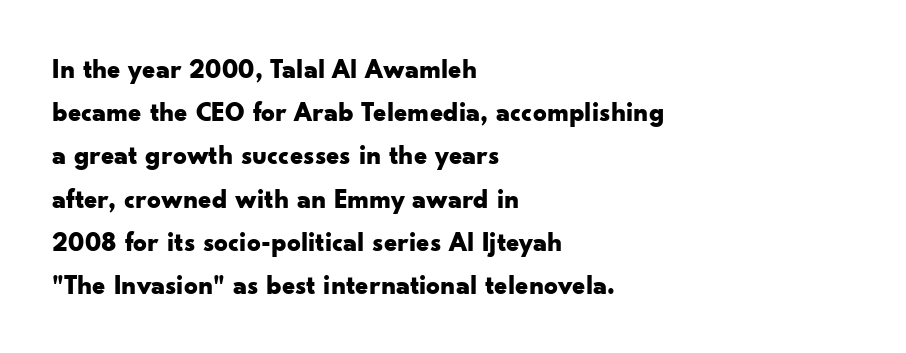
The image shows 27 px bold type, upright; set left-aligned, normal line spacing (1.6x), normal letter spacing, not underlined.
